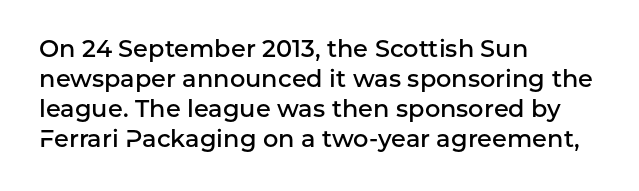
Q: Is the text bold? A: Semi-bold.
Q: Is the text italic (slanted)? A: No, it is upright.
Q: Is the text underlined? A: No.
Q: How is the paragraph aligned? A: Left-aligned.
Q: Is the spacing between letters normal or unusually wide? A: Normal.
Q: Is the spacing between lines tight, normal or loose? A: Normal.
